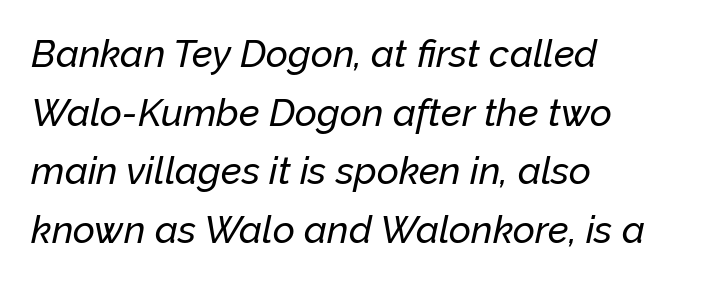
The image shows 38 px text type, italic (leaning right); set left-aligned, normal line spacing (1.54x), normal letter spacing, not underlined; low stroke contrast and a medium x-height.
